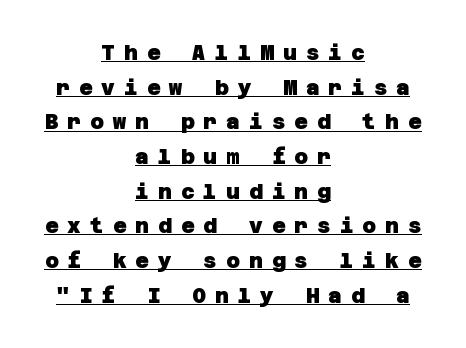
Like a heading marked for emphasis, these lines bear an underscore. Visually the block forms a symmetrical silhouette, jagged on both flanks. Strong, thick strokes mark this as bold type. Interline gaps are of average width in this sample. Does extra space separate the letters? Yes, quite a lot of it.
